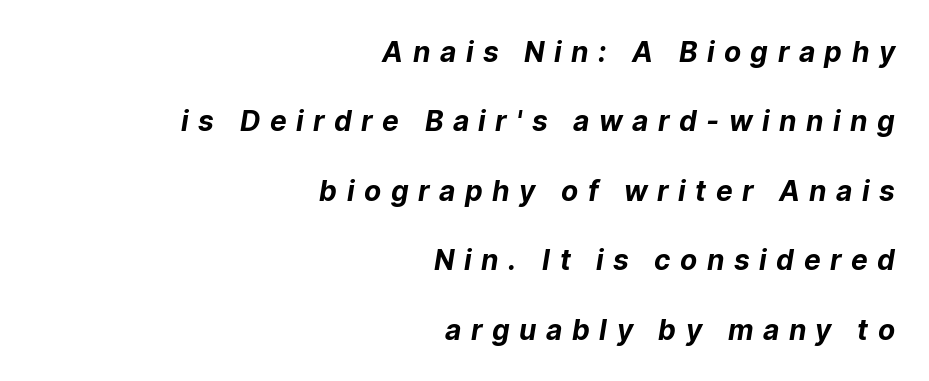
The image shows 28 px bold sans-serif type; set right-aligned, loose line spacing (2.48x), unusually wide letter spacing (+0.34 em), not underlined; low stroke contrast and a medium x-height.
